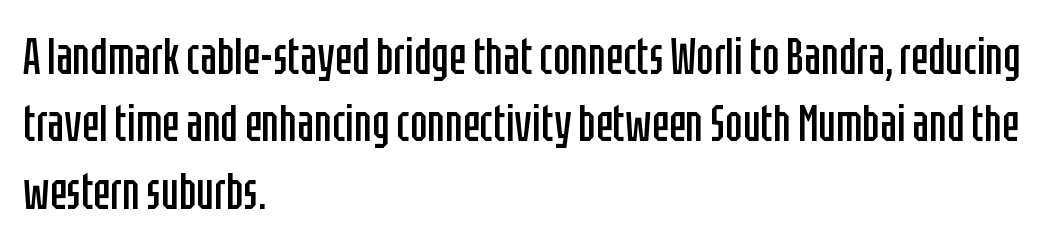
{"serif": "no", "italic": "no", "bold": "no", "weight": "regular", "width": "condensed", "stroke_contrast": "low", "x_height": "large", "monospaced": "no", "underline": "no", "align": "left", "line_spacing": "normal", "line_spacing_ratio": 1.32, "letter_spacing": "normal", "letter_spacing_em": 0.0, "glyph_px": 51}
